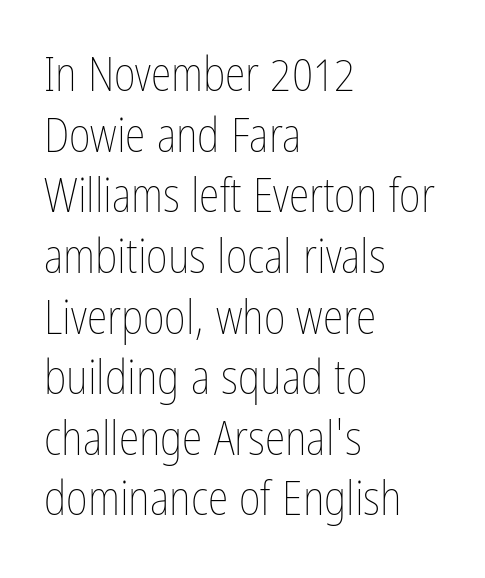
Q: Is the text bold? A: No.
Q: Is the text italic (slanted)? A: No, it is upright.
Q: Is the text underlined? A: No.
Q: How is the paragraph aligned? A: Left-aligned.
Q: Is the spacing between letters normal or unusually wide? A: Normal.
Q: Is the spacing between lines tight, normal or loose? A: Normal.
Q: Width (condensed, normal, or wide)? A: Condensed.
Q: Stroke contrast? A: Low.
Q: x-height? A: Medium.
Q: Monospaced? A: No.
